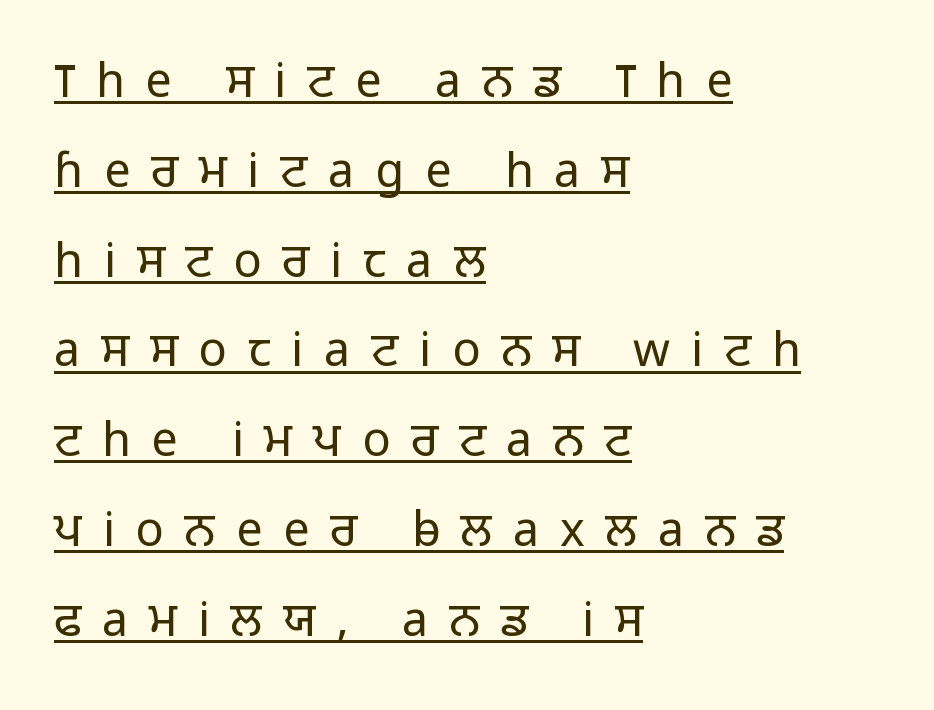
Q: Is the text bold? A: No.
Q: Is the text italic (slanted)? A: No, it is upright.
Q: Is the typeface a serif or a sans-serif typeface? A: Sans-serif.
Q: Is the text underlined? A: Yes.
Q: How is the paragraph aligned? A: Left-aligned.
Q: Is the spacing between letters normal or unusually wide? A: Unusually wide.
Q: Is the spacing between lines tight, normal or loose? A: Loose.
Q: Width (condensed, normal, or wide)? A: Normal.
Q: Stroke contrast? A: Low.
Q: x-height? A: Medium.
Q: Monospaced? A: No.
